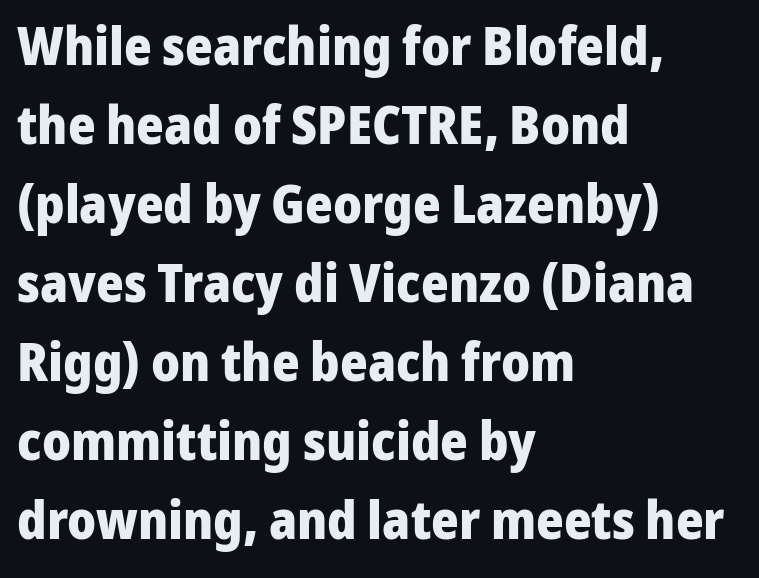
The image shows 53 px heavy sans-serif type, upright; set left-aligned, normal line spacing (1.49x), normal letter spacing, not underlined; low stroke contrast and a medium x-height.
